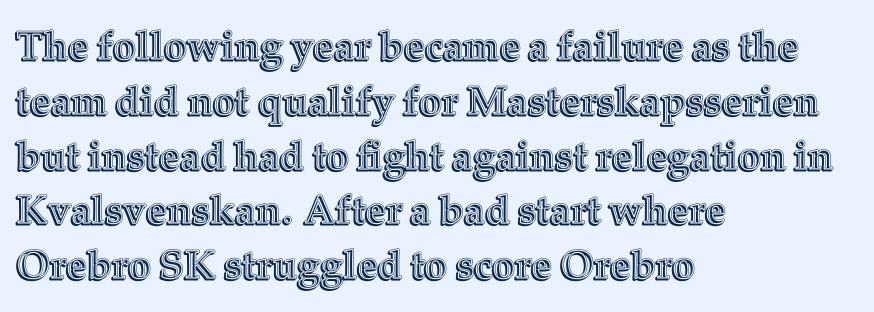
When letters stand straight like this, we call the style roman or upright. The face used here is proportionally spaced, like ordinary book or web type. The lines are quadded left. Evenly set lines give the paragraph a standard silhouette. The line texture is even and compact thanks to regular tracking.
